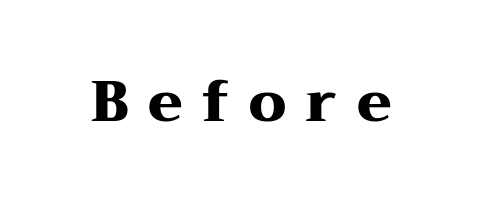
{"serif": "yes", "italic": "no", "bold": "yes", "weight": "heavy", "width": "wide", "stroke_contrast": "medium", "x_height": "medium", "monospaced": "no", "underline": "no", "letter_spacing": "wide", "letter_spacing_em": 0.35, "glyph_px": 56}
